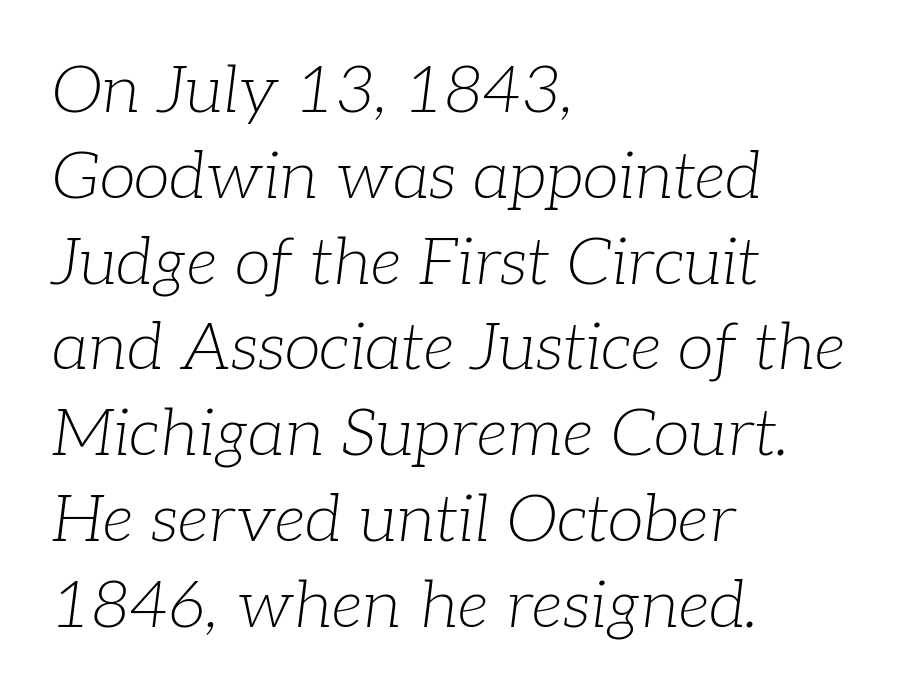
The image shows 66 px light serif type, italic (leaning right); set left-aligned, normal line spacing (1.3x), normal letter spacing, not underlined; low stroke contrast and a medium x-height.
